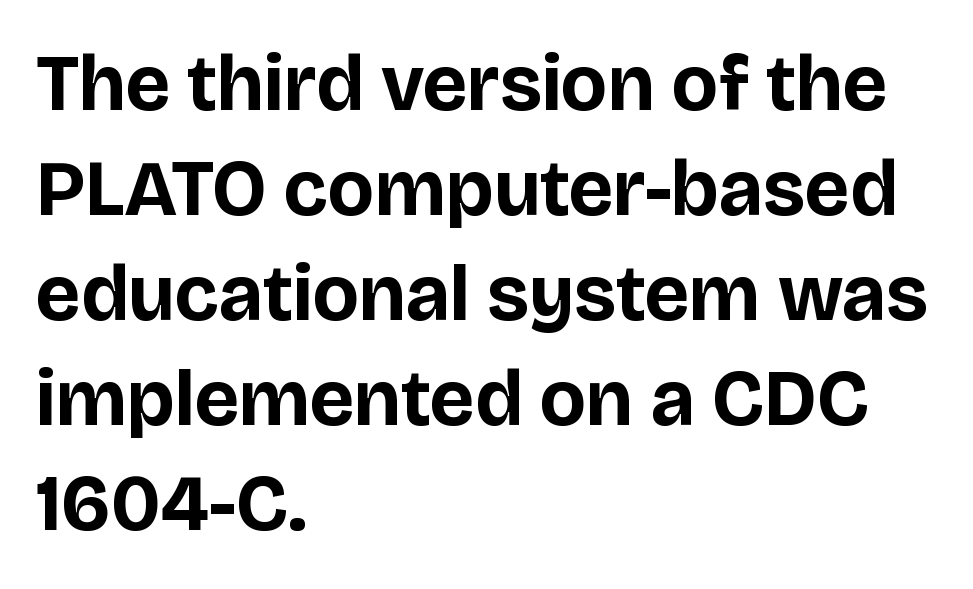
Alignment: flush left. A typesetter would call this leading conventional body-copy spacing. Words float on clear page, feet unadorned. Is there any slant? The stems are plumb.
